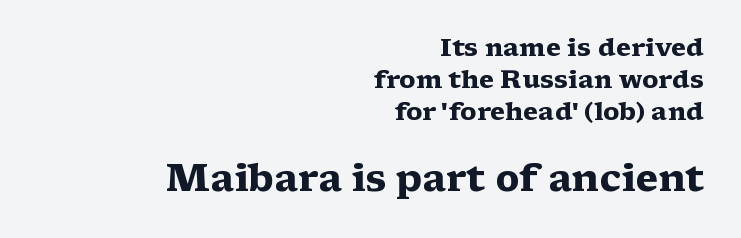
Each line ends at the same right margin while the left side varies. Thick stems and heavy bowls — unmistakably bold. Size contrast runs from small at the top to large at the bottom. The leading is moderate, giving the passage an even texture.
